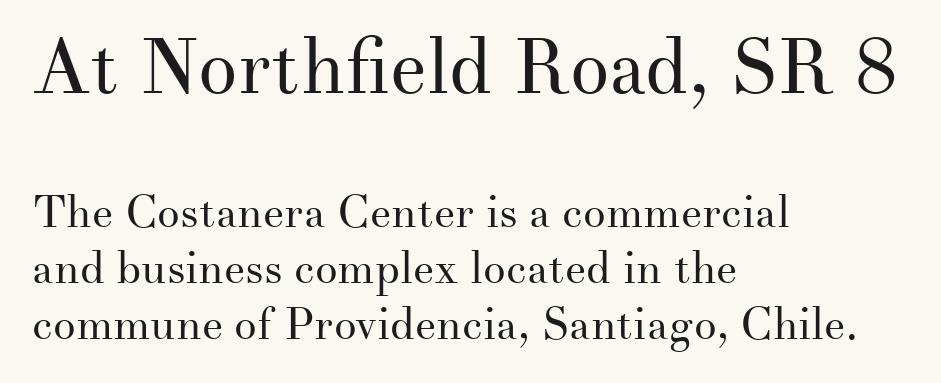
Q: Is the text bold? A: No.
Q: Is the text italic (slanted)? A: No, it is upright.
Q: Is the typeface a serif or a sans-serif typeface? A: Serif.
Q: Is the text underlined? A: No.
Q: How is the paragraph aligned? A: Left-aligned.
Q: Is the spacing between letters normal or unusually wide? A: Normal.
Q: Is the spacing between lines tight, normal or loose? A: Normal.
Q: Which block of text is set in a larger size, the first (top) or the second (bottom)? A: The first (top) one.
Q: Width (condensed, normal, or wide)? A: Normal.
Q: Stroke contrast? A: Medium.
Q: x-height? A: Small.
Q: Monospaced? A: No.
